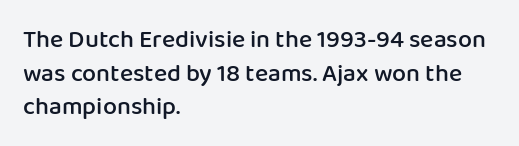
{"italic": "no", "bold": "semi", "underline": "no", "align": "left", "line_spacing": "normal", "line_spacing_ratio": 1.35, "letter_spacing": "normal", "letter_spacing_em": 0.0, "glyph_px": 25}
